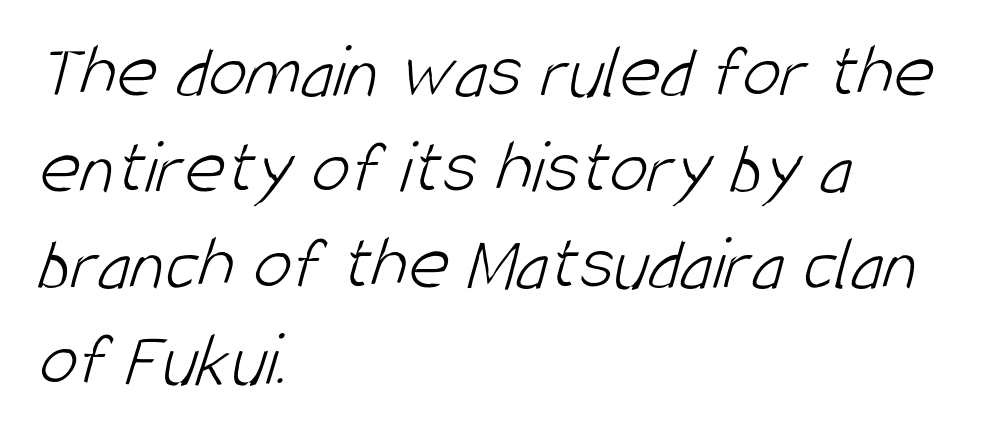
The image shows 78 px light, condensed sans-serif type; set left-aligned, line spacing 1.23x, normal letter spacing, not underlined; low stroke contrast and a large x-height.
